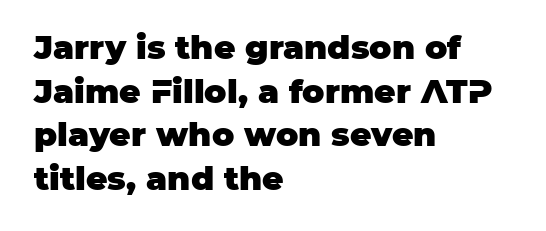
Q: Is the text bold? A: Yes.
Q: Is the text italic (slanted)? A: No, it is upright.
Q: Is the typeface a serif or a sans-serif typeface? A: Sans-serif.
Q: Is the text underlined? A: No.
Q: How is the paragraph aligned? A: Left-aligned.
Q: Is the spacing between letters normal or unusually wide? A: Normal.
Q: Is the spacing between lines tight, normal or loose? A: Normal.
Q: Width (condensed, normal, or wide)? A: Normal.
Q: Stroke contrast? A: Low.
Q: x-height? A: Large.
Q: Monospaced? A: No.
